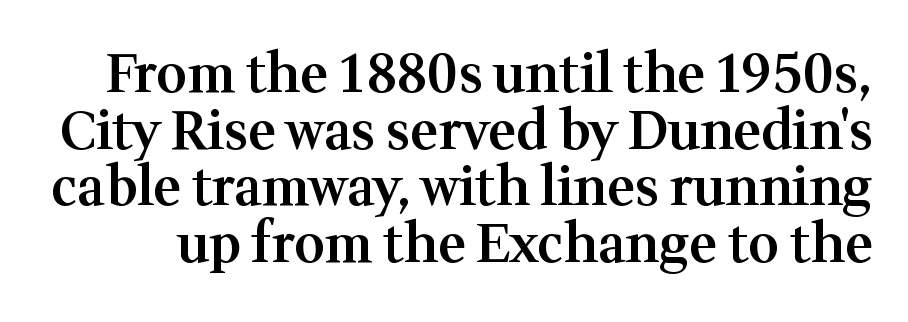
The image shows 53 px semibold serif type, upright; set tight line spacing (1.07x), normal letter spacing, not underlined; medium stroke contrast and a medium x-height.
